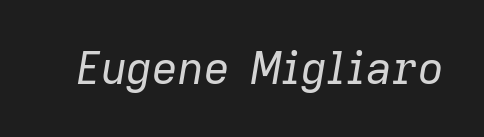
Q: Is the text bold? A: No.
Q: Is the text italic (slanted)? A: Yes, it leans right by about 9 degrees.
Q: Is the text underlined? A: No.
Q: Is the spacing between letters normal or unusually wide? A: Normal.
Q: Width (condensed, normal, or wide)? A: Normal.
Q: Stroke contrast? A: Low.
Q: x-height? A: Medium.
Q: Monospaced? A: No.
